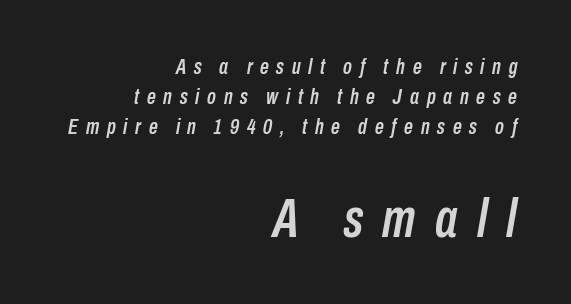
The image shows 55 px condensed type, italic (leaning right); set right-aligned, normal line spacing (1.37x), unusually wide letter spacing (+0.35 em), not underlined; the second (bottom) block is 2.5x larger; low stroke contrast and a medium x-height.
